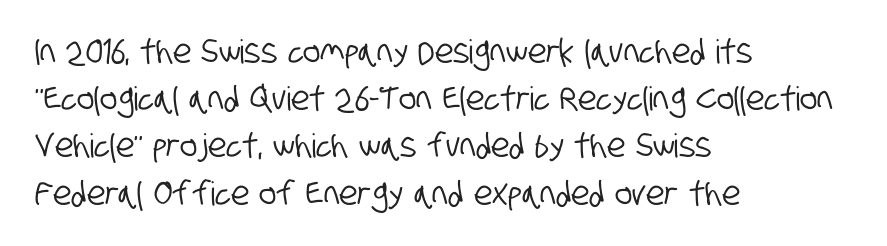
To sum up the face: it is a sans, with no serifs. Regarding leading, the lines here are spaced in the standard way. The paragraph has a hard left edge and a soft right edge. The rendering uses natural spacing where letterforms have individual widths. In terms of letterspacing, this is plain default setting. The passage shown is not underscored anywhere.
